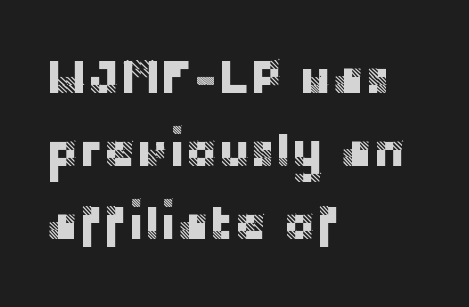
Q: Is the text italic (slanted)? A: No, it is upright.
Q: Is the typeface a serif or a sans-serif typeface? A: Sans-serif.
Q: Is the text underlined? A: No.
Q: How is the paragraph aligned? A: Left-aligned.
Q: Is the spacing between letters normal or unusually wide? A: Normal.
Q: Is the spacing between lines tight, normal or loose? A: Normal.
Q: Width (condensed, normal, or wide)? A: Normal.
Q: Stroke contrast? A: Low.
Q: x-height? A: Large.
Q: Monospaced? A: No.
